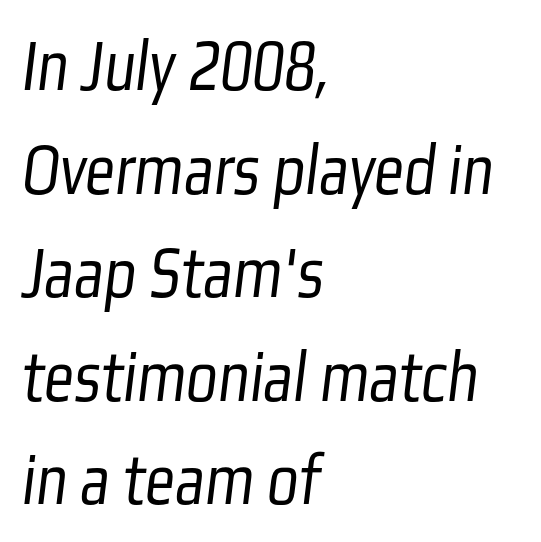
The image shows 74 px light, condensed sans-serif type; set left-aligned, normal line spacing (1.4x), normal letter spacing, not underlined; low stroke contrast and a medium x-height.
